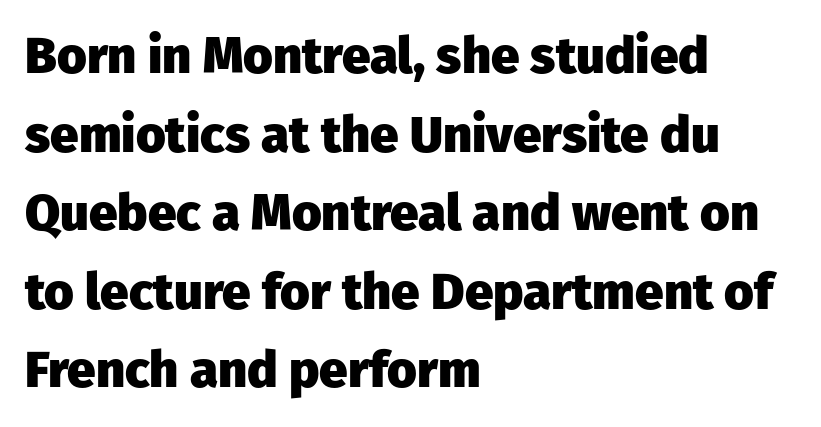
Anything drawn beneath the words? Only blank space. Here the designer chose a conventional face with non-uniform glyph widths. No feet cap the strokes, marking this as sans-serif type. Is the type bold? Yes — the strokes are clearly thick and heavy.
